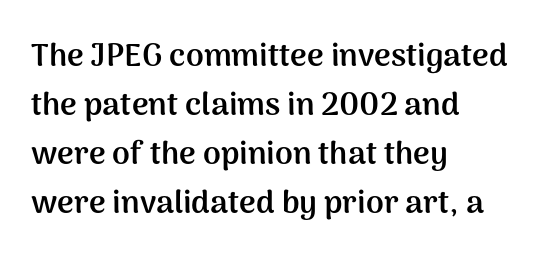
The image shows 32 px semibold sans-serif type, upright; set left-aligned, normal line spacing (1.53x), normal letter spacing, not underlined; medium stroke contrast and a medium x-height.
